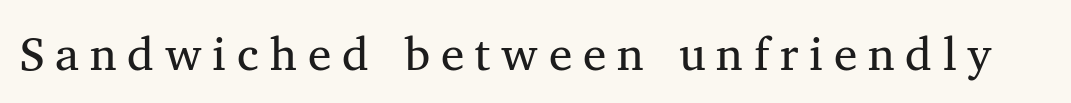
No word sits above an underline. The font family rendered here belongs to the serif group. You could not count columns in this text — the font is proportionally spaced. Counters stay open thanks to moderate or lighter strokes.
